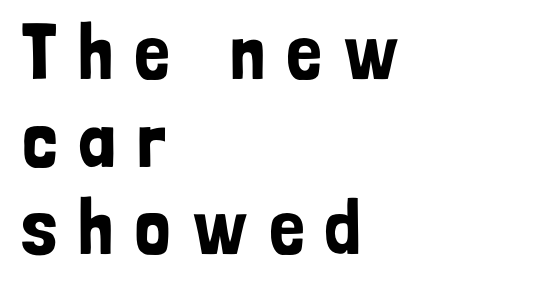
{"serif": "no", "italic": "no", "width": "condensed", "stroke_contrast": "low", "x_height": "medium", "monospaced": "no", "underline": "no", "align": "left", "line_spacing": "tight", "line_spacing_ratio": 1.11, "letter_spacing": "wide", "letter_spacing_em": 0.26, "glyph_px": 79}
